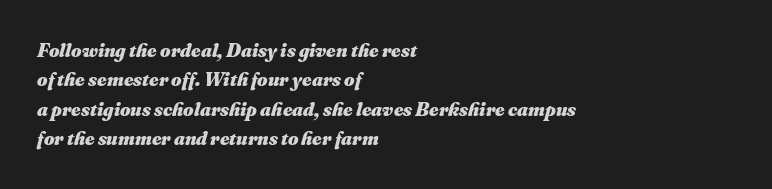
The image shows 20 px bold type, italic (leaning right); set left-aligned, normal line spacing (1.47x), normal letter spacing, not underlined.
